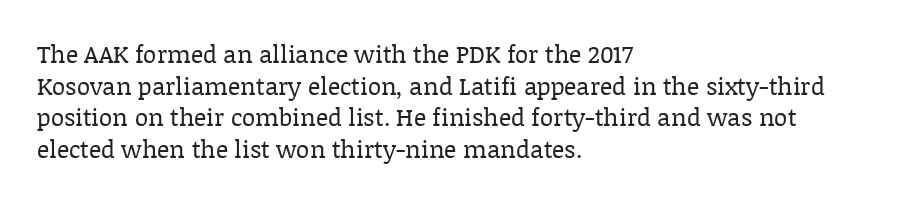
Leftover space on each line is placed entirely after the last word. The typesetting does not lean heavy: it is not bold. Honestly, the letter spacing is just normal — you wouldn't notice it. Underline: absent. If you drew a line through each stem, it would be perfectly vertical.
